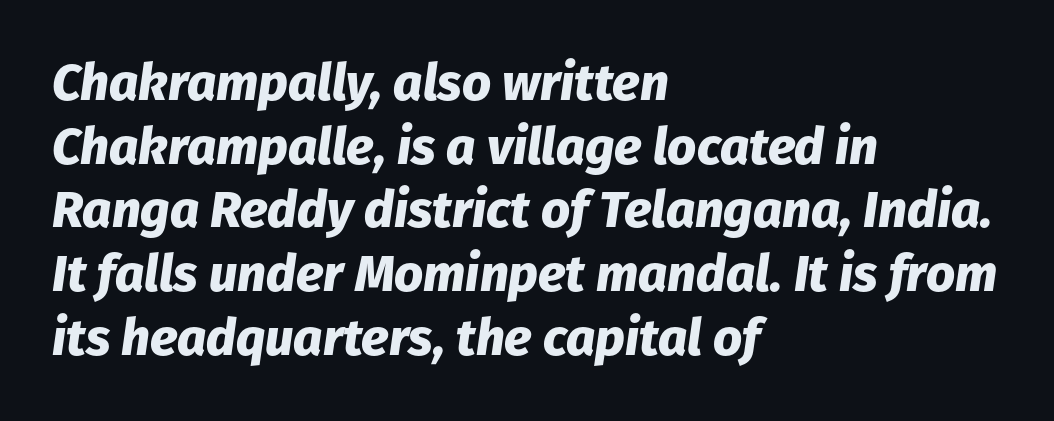
The image shows 51 px heavy type, italic (leaning right); set left-aligned, normal line spacing (1.25x), normal letter spacing, not underlined; low stroke contrast and a medium x-height.
